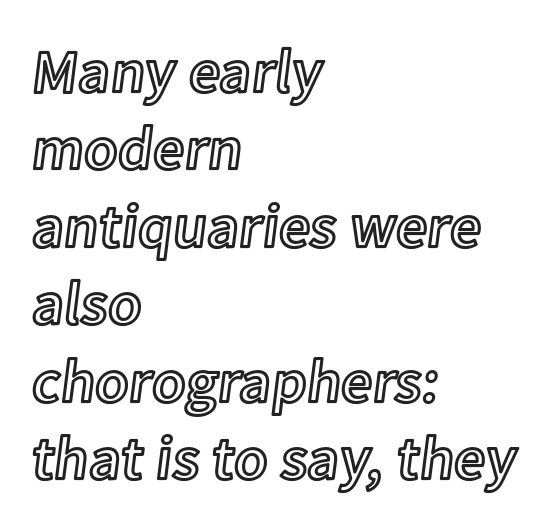
The image shows 62 px text type; set left-aligned, normal line spacing (1.25x), normal letter spacing, not underlined; a medium x-height.
